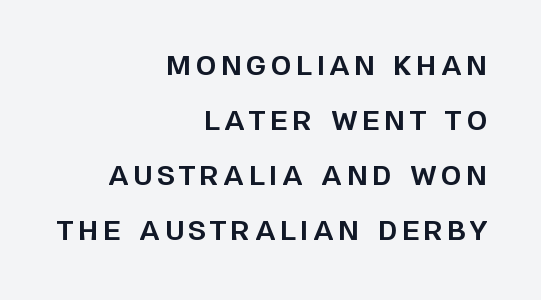
Q: Is the text bold? A: Yes.
Q: Is the text italic (slanted)? A: No, it is upright.
Q: Is the text underlined? A: No.
Q: How is the paragraph aligned? A: Right-aligned.
Q: Is the spacing between lines tight, normal or loose? A: Loose.
